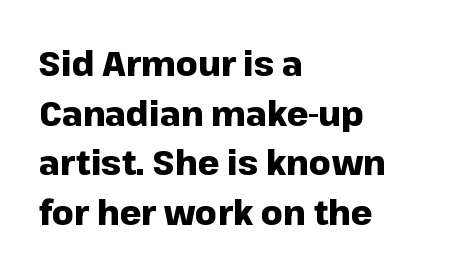
Q: Is the text bold? A: Yes.
Q: Is the text italic (slanted)? A: No, it is upright.
Q: Is the typeface a serif or a sans-serif typeface? A: Sans-serif.
Q: Is the text underlined? A: No.
Q: How is the paragraph aligned? A: Left-aligned.
Q: Is the spacing between letters normal or unusually wide? A: Normal.
Q: Is the spacing between lines tight, normal or loose? A: Normal.
Q: Width (condensed, normal, or wide)? A: Normal.
Q: Stroke contrast? A: Low.
Q: x-height? A: Medium.
Q: Monospaced? A: No.
